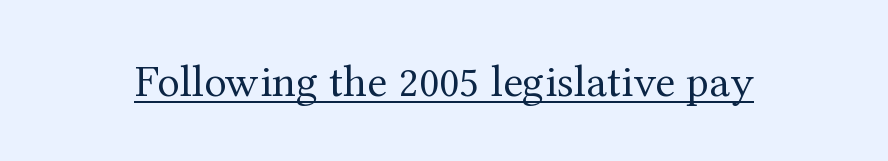
Q: Is the text bold? A: No.
Q: Is the text italic (slanted)? A: No, it is upright.
Q: Is the typeface a serif or a sans-serif typeface? A: Serif.
Q: Is the text underlined? A: Yes.
Q: Is the spacing between letters normal or unusually wide? A: Normal.
Q: Width (condensed, normal, or wide)? A: Normal.
Q: Stroke contrast? A: Medium.
Q: x-height? A: Medium.
Q: Monospaced? A: No.
